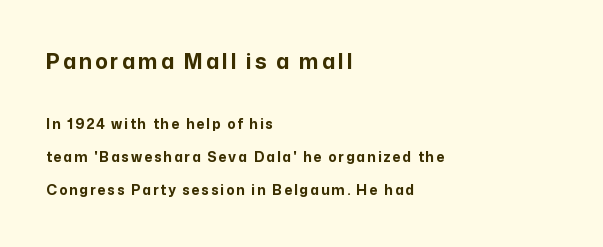
The image shows 21 px bold type, upright; set left-aligned, loose line spacing (2.38x), not underlined; the first (top) block is 1.5x larger.
